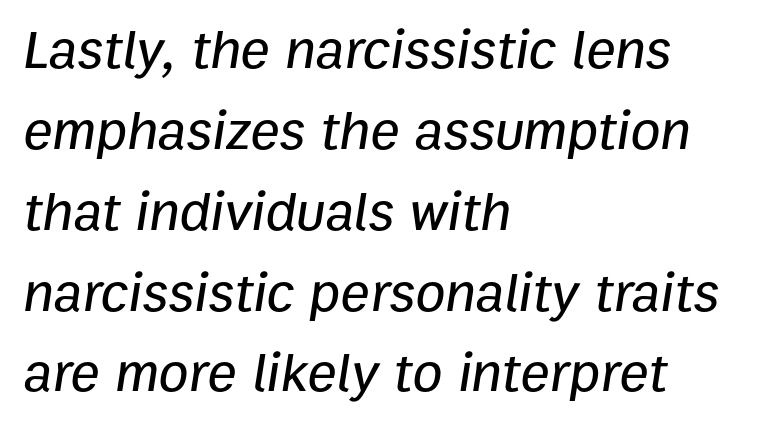
{"italic": "yes", "lean": "right", "slant_degrees": 9, "width": "normal", "stroke_contrast": "low", "x_height": "medium", "monospaced": "no", "underline": "no", "align": "left", "line_spacing": "normal", "line_spacing_ratio": 1.47, "letter_spacing": "normal", "letter_spacing_em": 0.0, "glyph_px": 55}
